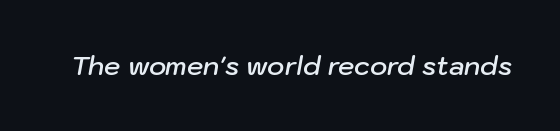
{"italic": "yes", "lean": "right", "slant_degrees": 10, "bold": "semi", "underline": "no", "letter_spacing": "normal", "letter_spacing_em": 0.0, "glyph_px": 26}
